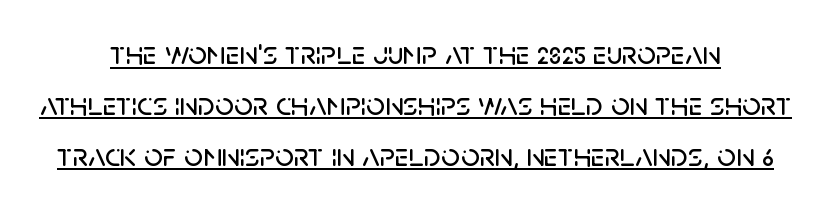
Q: Is the text italic (slanted)? A: No, it is upright.
Q: Is the typeface a serif or a sans-serif typeface? A: Sans-serif.
Q: Is the text underlined? A: Yes.
Q: Is the spacing between letters normal or unusually wide? A: Normal.
Q: Is the spacing between lines tight, normal or loose? A: Normal.
Q: Width (condensed, normal, or wide)? A: Normal.
Q: Stroke contrast? A: Low.
Q: x-height? A: Large.
Q: Monospaced? A: No.
